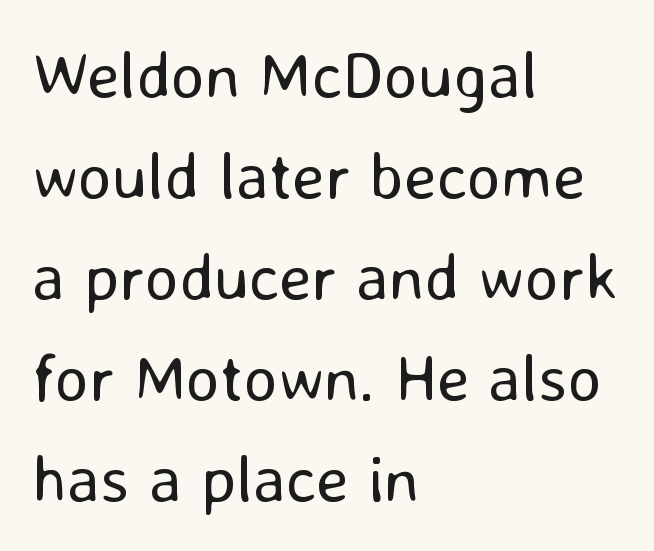
Here the glyphs are tracked normally, forming tight word shapes. These lines were composed using upright roman letters. The line-height multiplier appears to be the usual default. Looks like regular typesetting: each glyph gets only the width it needs. Nothing heavy about these letters — not bold at all. Check the space under the baseline: it is left empty.
